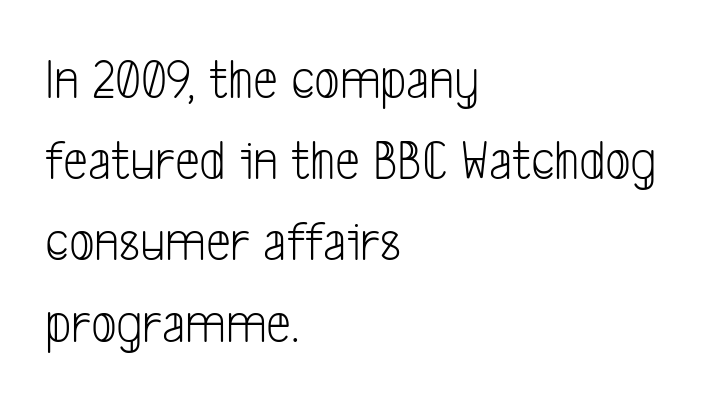
Character widths vary here, with narrow letters taking less room than wide ones. Teacher's note: observe the even left margin — that is flush-left alignment. The lines sit at an ordinary, default distance from one another. Quick note: underline off. Heaviness? Minimal to ordinary, like unemphasized prose.
